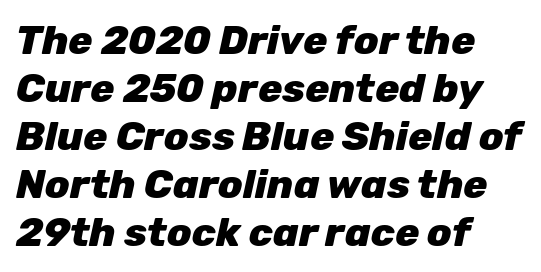
Q: Is the text bold? A: Yes.
Q: Is the text italic (slanted)? A: Yes, it leans right by about 12 degrees.
Q: Is the text underlined? A: No.
Q: How is the paragraph aligned? A: Left-aligned.
Q: Is the spacing between letters normal or unusually wide? A: Normal.
Q: Width (condensed, normal, or wide)? A: Normal.
Q: Stroke contrast? A: Low.
Q: x-height? A: Medium.
Q: Monospaced? A: No.
